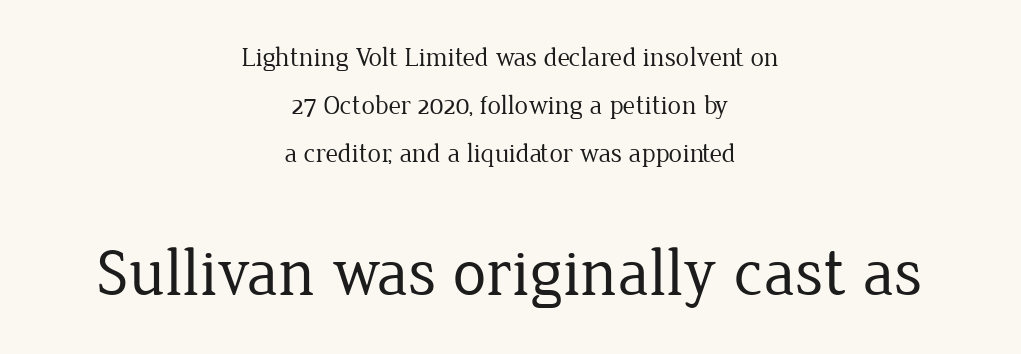
Scale increases going downward across the two blocks. Where is the straight margin? There isn't one; the lines are centered. Observe the serifs anchoring each vertical stroke in this sample. Ink coverage per letter is moderate at most. Note the varied advance widths — an 'i' is clearly narrower than an 'm'. Observe the ordinary spacing: letters are neighbours, not strangers.
